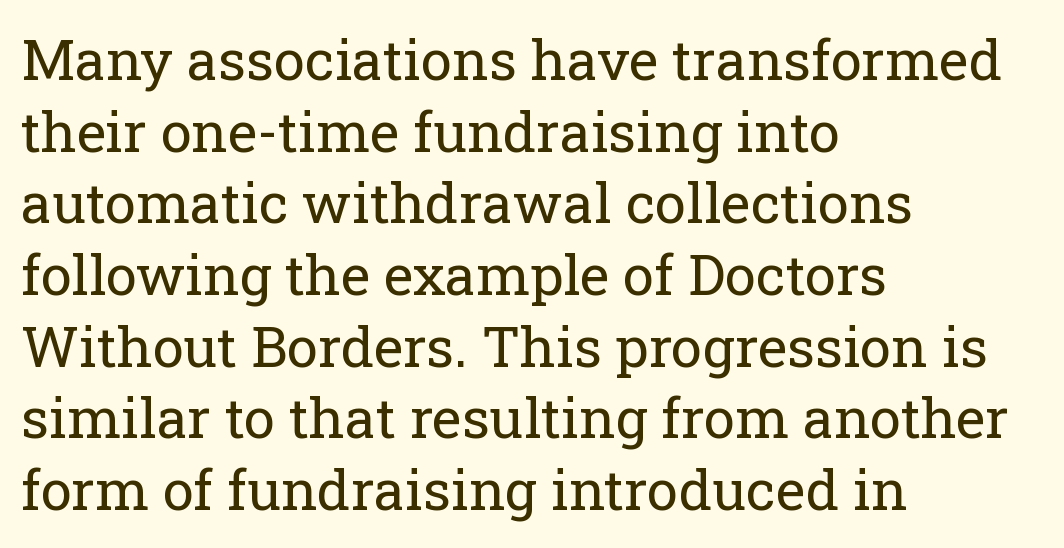
{"serif": "yes", "italic": "no", "bold": "no", "weight": "regular", "width": "normal", "stroke_contrast": "low", "x_height": "medium", "monospaced": "no", "underline": "no", "align": "left", "line_spacing": "normal", "line_spacing_ratio": 1.28, "letter_spacing": "normal", "letter_spacing_em": 0.0, "glyph_px": 56}
